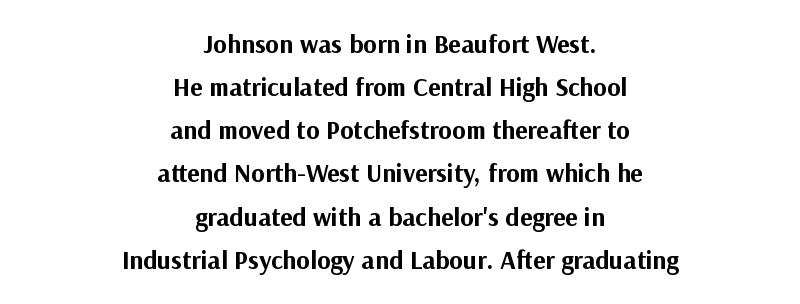
Q: Is the text bold? A: Yes.
Q: Is the text italic (slanted)? A: No, it is upright.
Q: Is the text underlined? A: No.
Q: How is the paragraph aligned? A: Centered.
Q: Is the spacing between letters normal or unusually wide? A: Normal.
Q: Is the spacing between lines tight, normal or loose? A: Normal.
